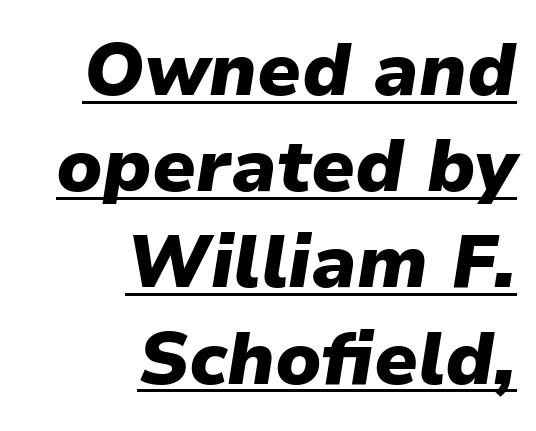
{"italic": "yes", "lean": "right", "slant_degrees": 9, "bold": "yes", "weight": "heavy", "width": "normal", "stroke_contrast": "low", "x_height": "medium", "monospaced": "no", "underline": "yes", "align": "right", "line_spacing": "normal", "line_spacing_ratio": 1.3, "letter_spacing": "normal", "letter_spacing_em": 0.0, "glyph_px": 74}
